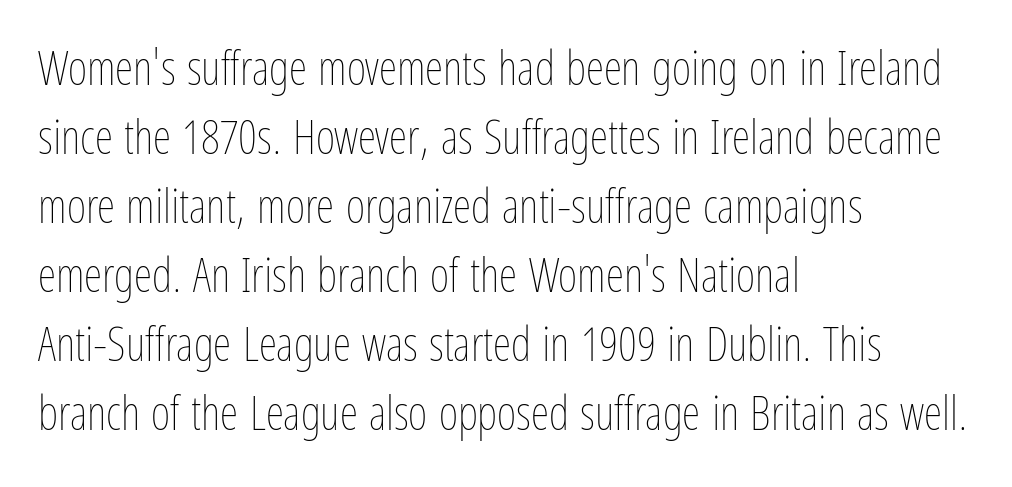
Q: Is the text bold? A: No.
Q: Is the text italic (slanted)? A: No, it is upright.
Q: Is the text underlined? A: No.
Q: How is the paragraph aligned? A: Left-aligned.
Q: Is the spacing between letters normal or unusually wide? A: Normal.
Q: Is the spacing between lines tight, normal or loose? A: Normal.
Q: Width (condensed, normal, or wide)? A: Condensed.
Q: Stroke contrast? A: Low.
Q: x-height? A: Medium.
Q: Monospaced? A: No.
